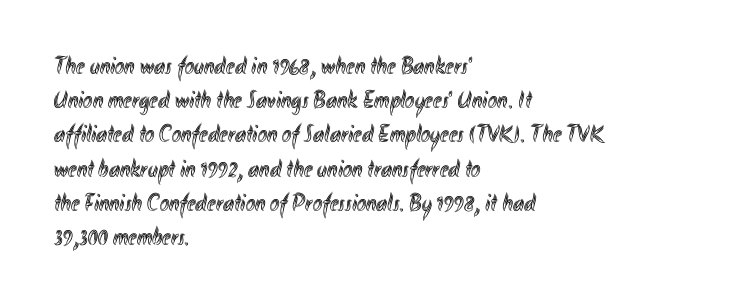
The image shows 25 px text type; set left-aligned, normal line spacing (1.37x), normal letter spacing, not underlined.
